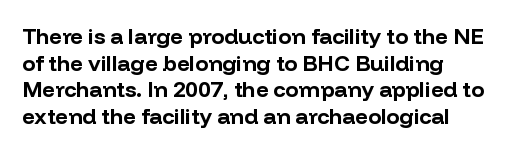
{"italic": "no", "bold": "yes", "underline": "no", "line_spacing_ratio": 1.21, "letter_spacing": "normal", "letter_spacing_em": 0.0, "glyph_px": 22}
